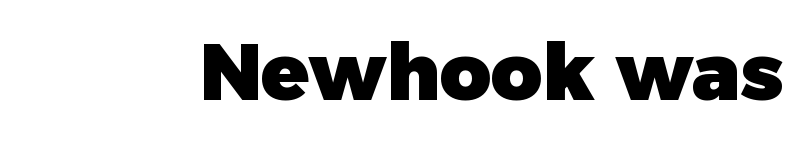
Type style note: lacks serifs. Students, this is bold: see how much ink each stroke carries. This sample has the flowing, uneven cadence of proportional lettering. Look at the tracking — it's just the regular setting, nothing added. The foot of each line stays bare and open. This sample uses an upright cut, with every glyph sitting square on the baseline.
